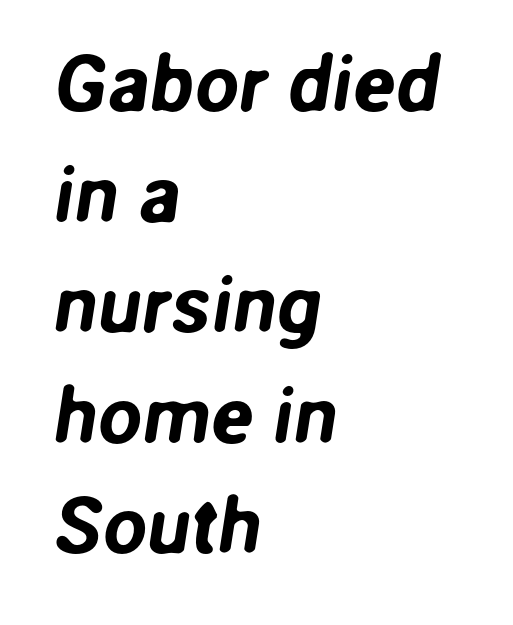
{"serif": "no", "width": "normal", "stroke_contrast": "low", "x_height": "medium", "monospaced": "no", "underline": "no", "align": "left", "line_spacing": "normal", "line_spacing_ratio": 1.4, "letter_spacing": "normal", "letter_spacing_em": 0.0, "glyph_px": 79}
